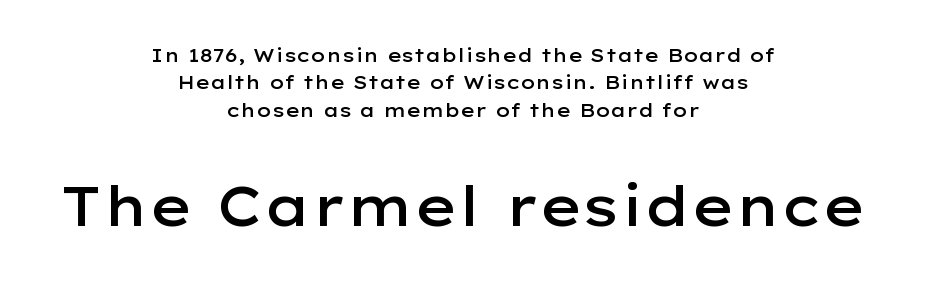
The string is rendered with underlining switched off. Characters follow at the spacing the type designer built in. Each letter keeps its own natural width here, so spacing adapts to shape. These lines are composed in type without serifs.
